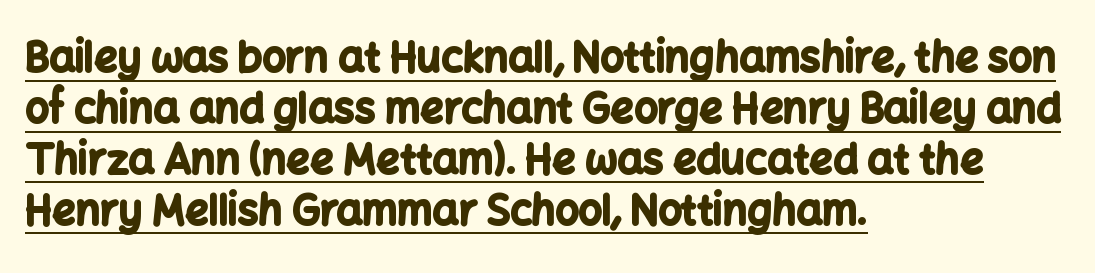
Serif or sans? Sans — the stroke terminals are bare. Does the copy run flush right? No — it runs flush left. The font is running at its bold setting. You can tell it's not italic because the verticals are truly vertical. Glyph-to-glyph distance matches everyday printed text. A typesetter would call this proportional, since set widths differ per character.
